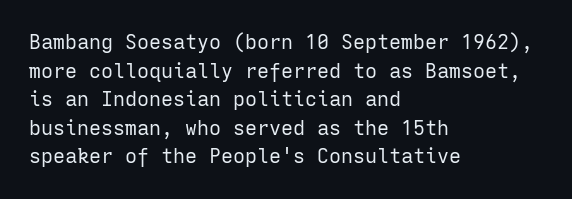
{"italic": "no", "bold": "no", "underline": "no", "align": "left", "line_spacing": "normal", "line_spacing_ratio": 1.43, "letter_spacing": "normal", "letter_spacing_em": 0.0, "glyph_px": 20}
